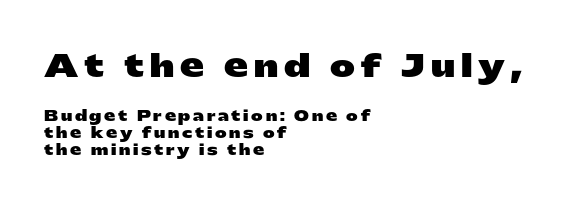
{"serif": "no", "italic": "no", "bold": "yes", "weight": "heavy", "width": "wide", "stroke_contrast": "low", "x_height": "medium", "monospaced": "no", "underline": "no", "align": "left", "line_spacing_ratio": 1.23, "larger_block": "first", "size_ratio": 2.14, "glyph_px": 30}
